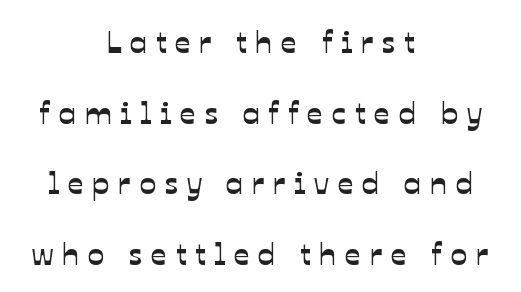
Honestly, the rows look like they've been pulled way apart. The paragraph shown floats in the horizontal middle. Words float on clear page, feet unadorned. The designer went with a sans here, leaving each stem footless.
